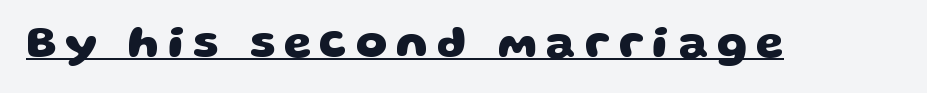
Q: Is the text bold? A: Yes.
Q: Is the typeface a serif or a sans-serif typeface? A: Sans-serif.
Q: Is the text underlined? A: Yes.
Q: Width (condensed, normal, or wide)? A: Wide.
Q: Stroke contrast? A: Low.
Q: x-height? A: Large.
Q: Monospaced? A: No.
